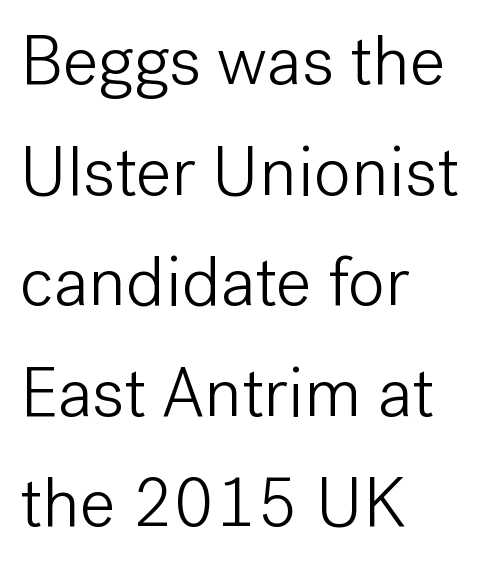
The image shows 70 px light sans-serif type, upright; set left-aligned, normal line spacing (1.58x), normal letter spacing, not underlined; low stroke contrast and a medium x-height.
